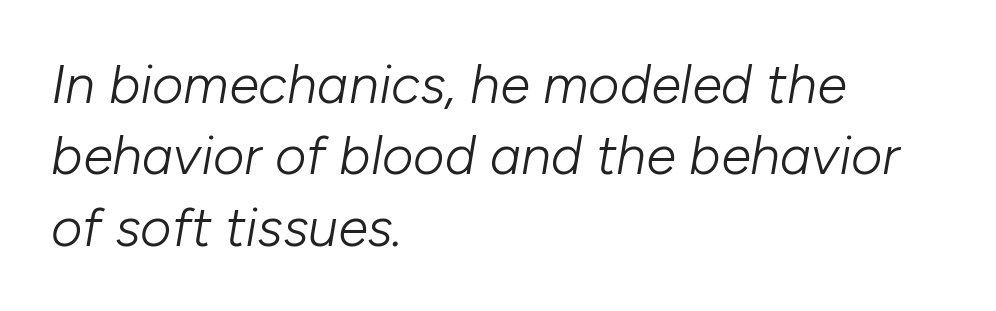
{"italic": "yes", "lean": "right", "slant_degrees": 10, "bold": "no", "weight": "light", "width": "normal", "stroke_contrast": "low", "x_height": "medium", "monospaced": "no", "underline": "no", "align": "left", "line_spacing": "normal", "line_spacing_ratio": 1.32, "letter_spacing": "normal", "letter_spacing_em": 0.0, "glyph_px": 54}
